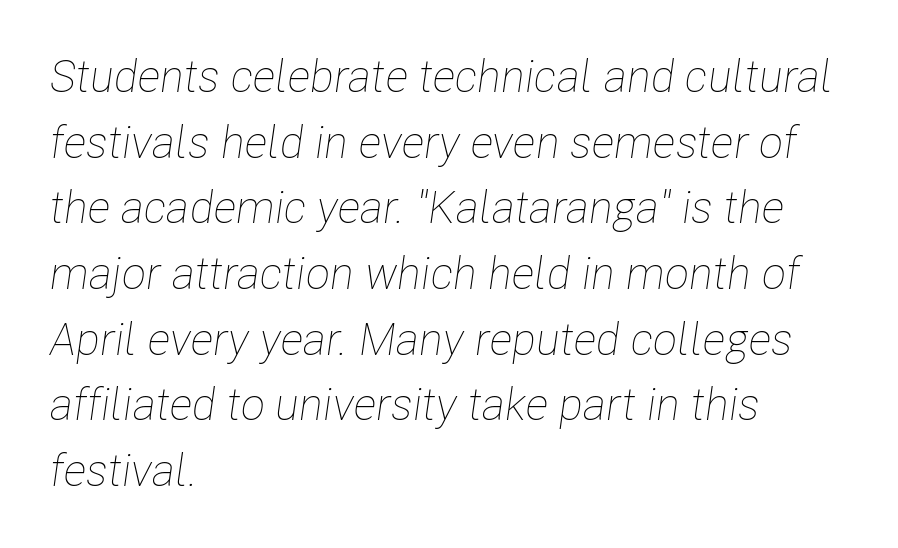
The image shows 45 px thin, condensed type, italic (leaning right); set left-aligned, normal line spacing (1.46x), normal letter spacing, not underlined; low stroke contrast and a medium x-height.
